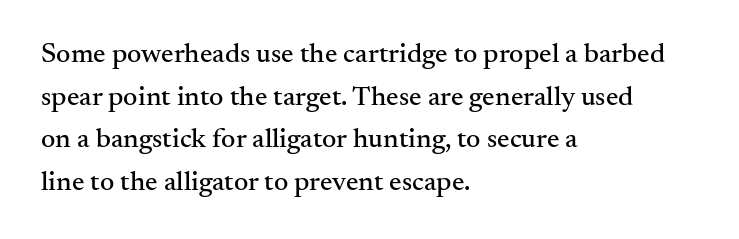
The image shows 28 px serif type, upright; set left-aligned, normal line spacing (1.52x), normal letter spacing, not underlined; medium stroke contrast and a small x-height.
